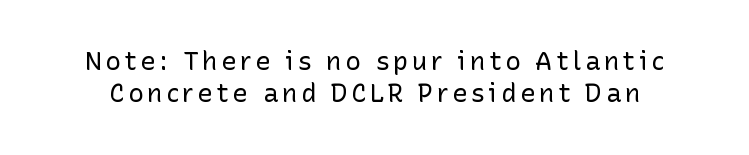
{"italic": "no", "bold": "no", "underline": "no", "line_spacing": "normal", "line_spacing_ratio": 1.25, "glyph_px": 26}
